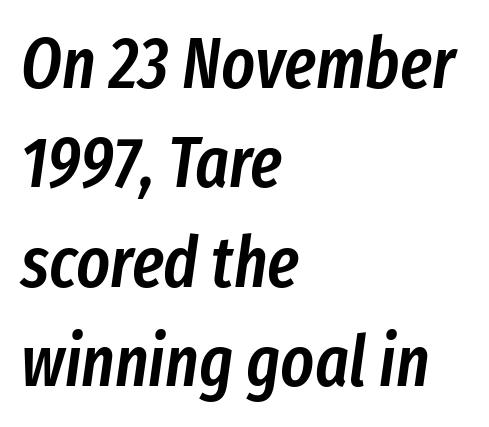
{"italic": "yes", "lean": "right", "slant_degrees": 8, "bold": "semi", "weight": "semibold", "width": "condensed", "stroke_contrast": "low", "x_height": "medium", "monospaced": "no", "underline": "no", "align": "left", "line_spacing": "normal", "line_spacing_ratio": 1.4, "letter_spacing": "normal", "letter_spacing_em": 0.0, "glyph_px": 71}
